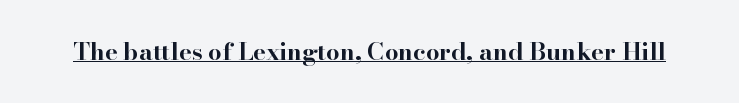
Q: Is the text bold? A: Yes.
Q: Is the text italic (slanted)? A: No, it is upright.
Q: Is the text underlined? A: Yes.
Q: Is the spacing between letters normal or unusually wide? A: Normal.
